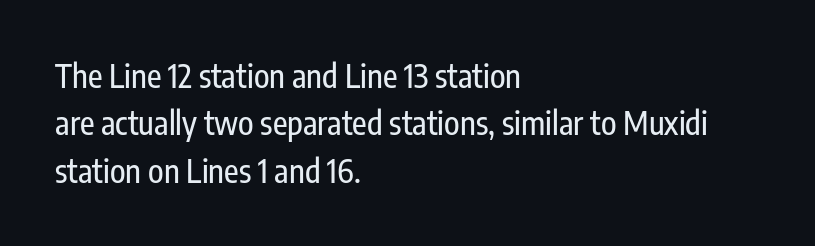
Default kerning and tracking; the words read as compact shapes. Teacher's note: observe the even left margin — that is flush-left alignment. Letters rest on an invisible, unmarked baseline. Classification — sans serif. Note the varied advance widths — an 'i' is clearly narrower than an 'm'. Is there much room between lines? A standard amount, neither cramped nor airy.
